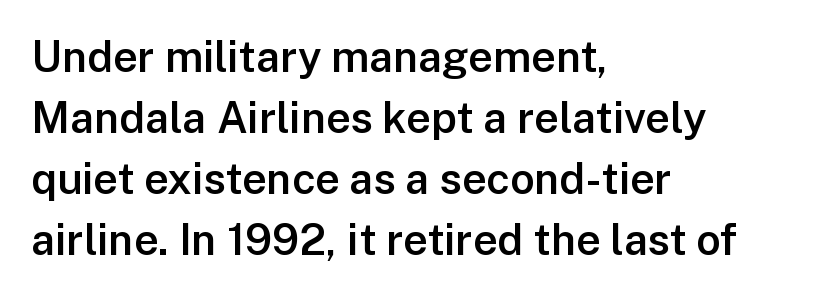
{"serif": "no", "italic": "no", "bold": "semi", "weight": "semibold", "width": "normal", "stroke_contrast": "low", "x_height": "medium", "monospaced": "no", "underline": "no", "align": "left", "line_spacing": "normal", "line_spacing_ratio": 1.42, "letter_spacing": "normal", "letter_spacing_em": 0.0, "glyph_px": 43}
